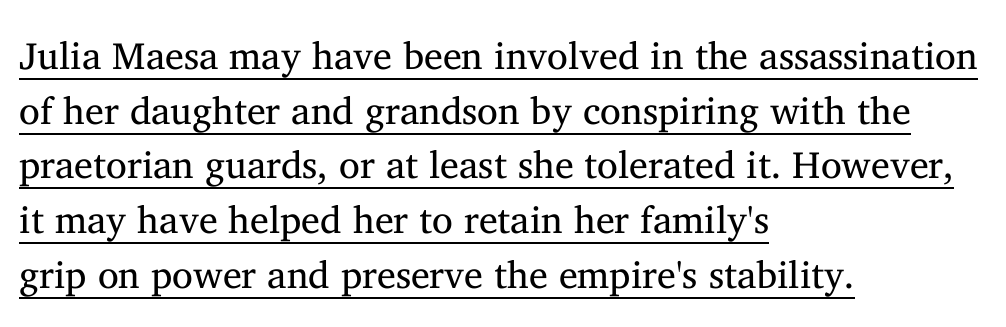
Q: Is the text bold? A: No.
Q: Is the text italic (slanted)? A: No, it is upright.
Q: Is the typeface a serif or a sans-serif typeface? A: Serif.
Q: Is the text underlined? A: Yes.
Q: How is the paragraph aligned? A: Left-aligned.
Q: Is the spacing between letters normal or unusually wide? A: Normal.
Q: Is the spacing between lines tight, normal or loose? A: Normal.
Q: Width (condensed, normal, or wide)? A: Normal.
Q: Stroke contrast? A: Medium.
Q: x-height? A: Medium.
Q: Monospaced? A: No.
